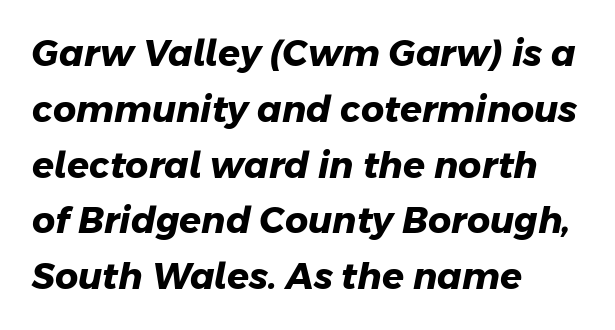
The image shows 36 px heavy sans-serif type; set left-aligned, normal line spacing (1.55x), normal letter spacing, not underlined; low stroke contrast and a medium x-height.
